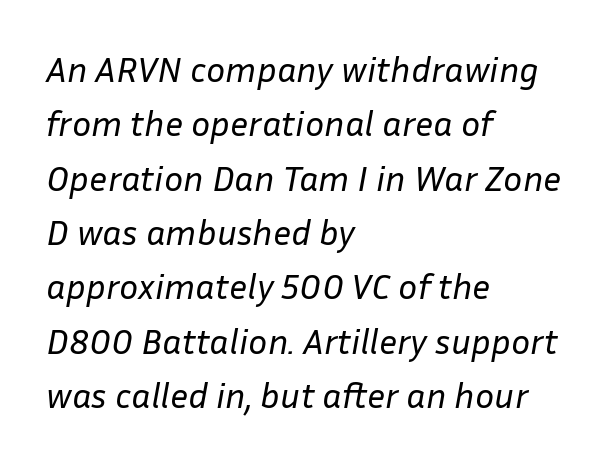
The image shows 36 px regular-weight type, italic (leaning right); set left-aligned, normal line spacing (1.51x), normal letter spacing, not underlined; low stroke contrast and a medium x-height.
